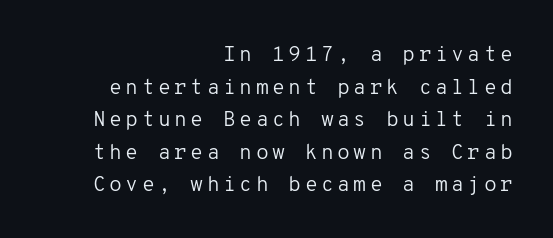
{"italic": "no", "bold": "no", "underline": "no", "align": "right", "line_spacing": "normal", "line_spacing_ratio": 1.55, "glyph_px": 21}
